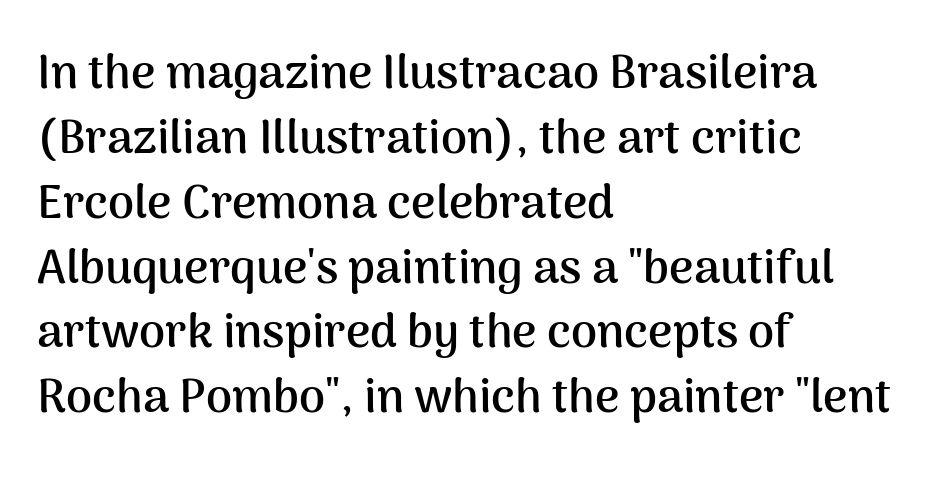
Q: Is the text bold? A: Yes.
Q: Is the text italic (slanted)? A: No, it is upright.
Q: Is the typeface a serif or a sans-serif typeface? A: Sans-serif.
Q: Is the text underlined? A: No.
Q: How is the paragraph aligned? A: Left-aligned.
Q: Is the spacing between letters normal or unusually wide? A: Normal.
Q: Is the spacing between lines tight, normal or loose? A: Normal.
Q: Width (condensed, normal, or wide)? A: Normal.
Q: Stroke contrast? A: Medium.
Q: x-height? A: Medium.
Q: Monospaced? A: No.
